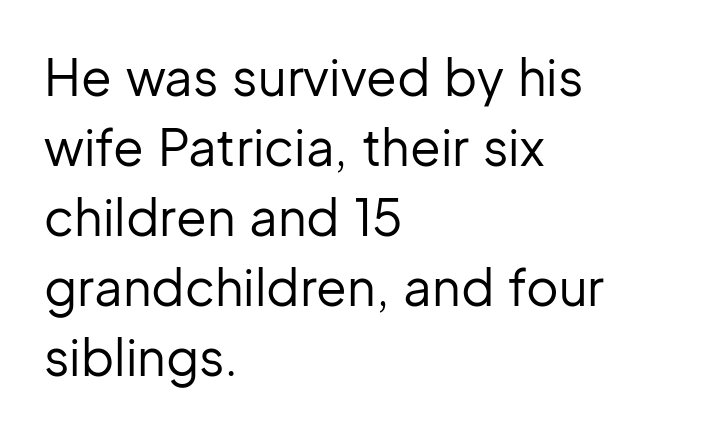
Q: Is the text bold? A: No.
Q: Is the text italic (slanted)? A: No, it is upright.
Q: Is the typeface a serif or a sans-serif typeface? A: Sans-serif.
Q: Is the text underlined? A: No.
Q: How is the paragraph aligned? A: Left-aligned.
Q: Is the spacing between letters normal or unusually wide? A: Normal.
Q: Is the spacing between lines tight, normal or loose? A: Normal.
Q: Width (condensed, normal, or wide)? A: Normal.
Q: Stroke contrast? A: Low.
Q: x-height? A: Medium.
Q: Monospaced? A: No.
